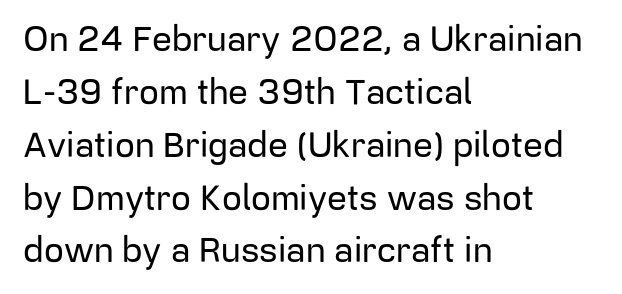
Q: Is the text italic (slanted)? A: No, it is upright.
Q: Is the typeface a serif or a sans-serif typeface? A: Sans-serif.
Q: Is the text underlined? A: No.
Q: How is the paragraph aligned? A: Left-aligned.
Q: Is the spacing between letters normal or unusually wide? A: Normal.
Q: Is the spacing between lines tight, normal or loose? A: Normal.
Q: Width (condensed, normal, or wide)? A: Normal.
Q: Stroke contrast? A: Low.
Q: x-height? A: Medium.
Q: Monospaced? A: No.
